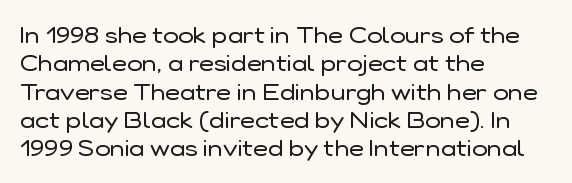
Nobody touched the tracking dial on this one. Visually the block forms a straight wall on the left and a jagged coastline on the right. Posture: upright roman. Beneath every word, the page is bare.
